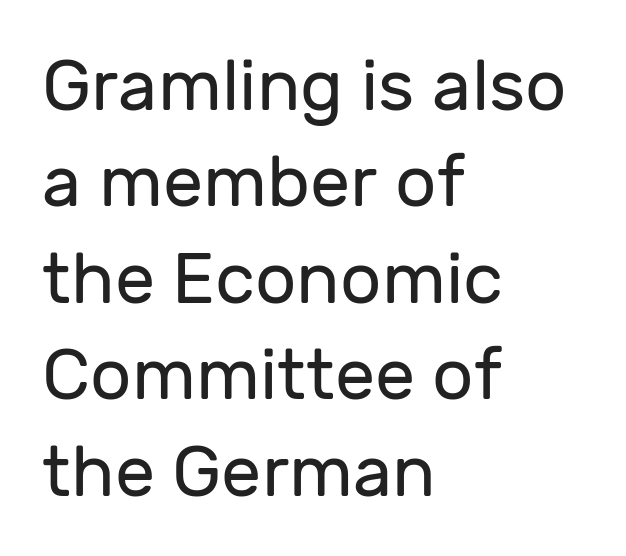
The image shows 72 px regular-weight sans-serif type, upright; set left-aligned, normal line spacing (1.34x), normal letter spacing, not underlined; low stroke contrast and a medium x-height.
